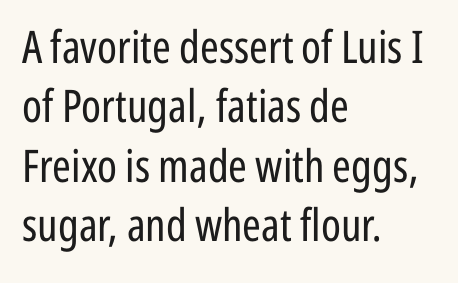
{"serif": "no", "italic": "no", "bold": "no", "weight": "regular", "width": "condensed", "stroke_contrast": "low", "x_height": "medium", "monospaced": "no", "underline": "no", "align": "left", "line_spacing": "normal", "line_spacing_ratio": 1.32, "letter_spacing": "normal", "letter_spacing_em": 0.0, "glyph_px": 45}
